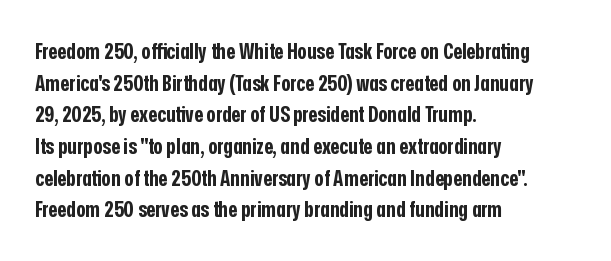
Q: Is the text bold? A: Yes.
Q: Is the text italic (slanted)? A: No, it is upright.
Q: Is the text underlined? A: No.
Q: How is the paragraph aligned? A: Left-aligned.
Q: Is the spacing between letters normal or unusually wide? A: Normal.
Q: Is the spacing between lines tight, normal or loose? A: Normal.
